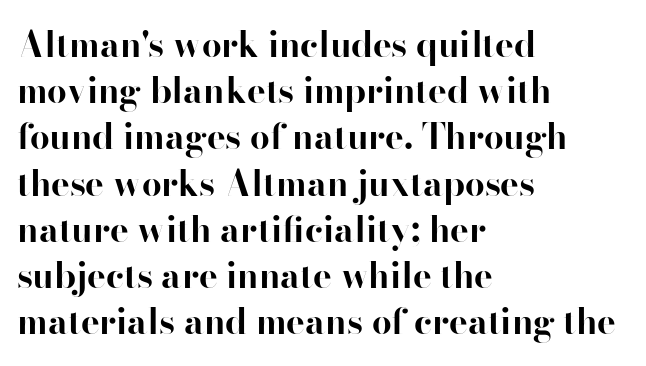
The rendering anchors every line to the left-hand side. The line-height multiplier appears to be the usual default. The letters advance in unequal steps, a hallmark of proportional type. The letters are bold, with thick, heavy strokes. Grotesque or geometric, the face here clearly has no serifs. Honestly, the letter spacing is just normal — you wouldn't notice it.
